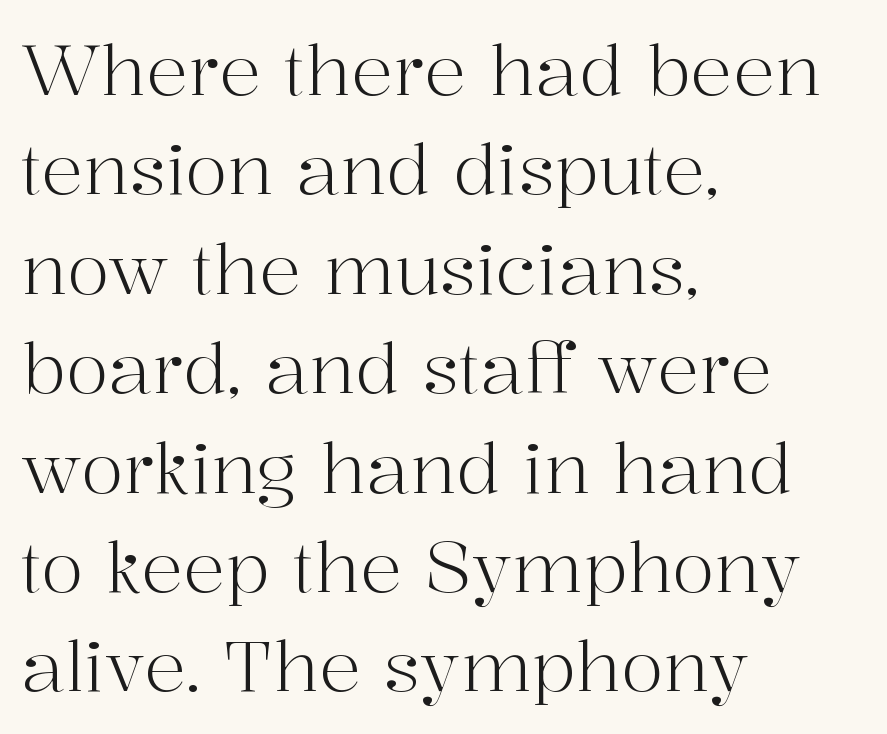
{"serif": "yes", "italic": "no", "bold": "no", "weight": "light", "width": "normal", "stroke_contrast": "high", "x_height": "medium", "monospaced": "no", "underline": "no", "align": "left", "line_spacing": "normal", "line_spacing_ratio": 1.42, "letter_spacing": "normal", "letter_spacing_em": 0.0, "glyph_px": 70}
